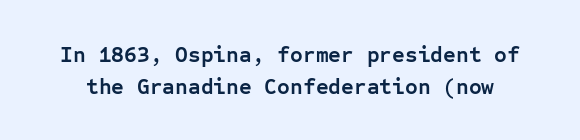
{"italic": "no", "bold": "yes", "underline": "no", "line_spacing": "normal", "line_spacing_ratio": 1.45, "letter_spacing": "normal", "letter_spacing_em": 0.0, "glyph_px": 22}
